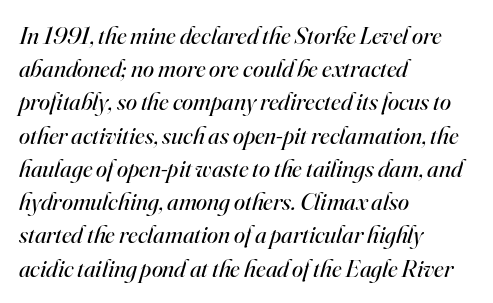
{"italic": "yes", "lean": "right", "slant_degrees": 16, "bold": "no", "underline": "no", "align": "left", "line_spacing": "normal", "line_spacing_ratio": 1.33, "letter_spacing": "normal", "letter_spacing_em": 0.0, "glyph_px": 25}
